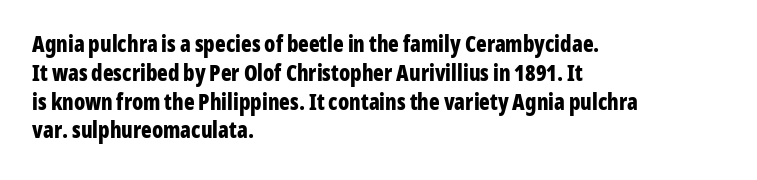
Q: Is the text bold? A: Yes.
Q: Is the text italic (slanted)? A: No, it is upright.
Q: Is the text underlined? A: No.
Q: How is the paragraph aligned? A: Left-aligned.
Q: Is the spacing between letters normal or unusually wide? A: Normal.
Q: Is the spacing between lines tight, normal or loose? A: Normal.
